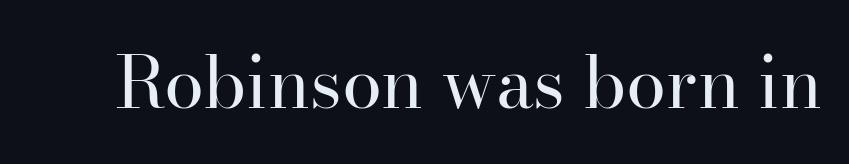
Q: Is the text bold? A: No.
Q: Is the text italic (slanted)? A: No, it is upright.
Q: Is the typeface a serif or a sans-serif typeface? A: Serif.
Q: Is the text underlined? A: No.
Q: Is the spacing between letters normal or unusually wide? A: Normal.
Q: Width (condensed, normal, or wide)? A: Normal.
Q: Stroke contrast? A: High.
Q: x-height? A: Small.
Q: Monospaced? A: No.
